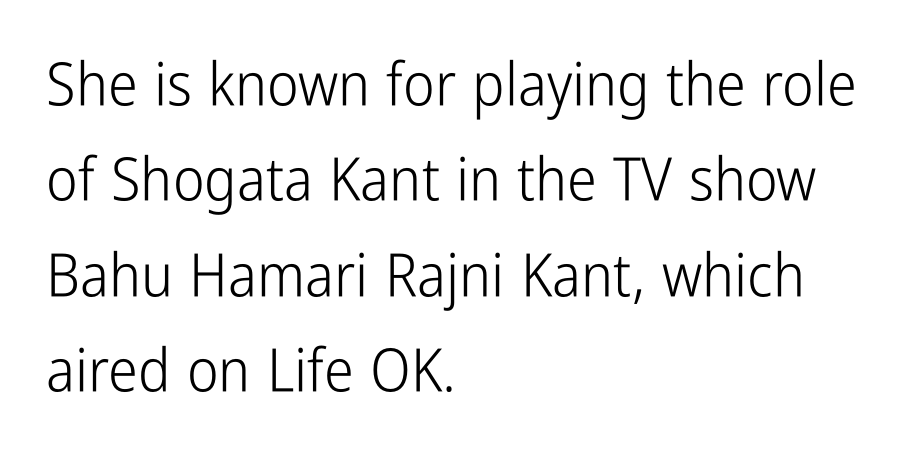
Q: Is the text bold? A: No.
Q: Is the text italic (slanted)? A: No, it is upright.
Q: Is the typeface a serif or a sans-serif typeface? A: Sans-serif.
Q: Is the text underlined? A: No.
Q: How is the paragraph aligned? A: Left-aligned.
Q: Is the spacing between letters normal or unusually wide? A: Normal.
Q: Is the spacing between lines tight, normal or loose? A: Normal.
Q: Width (condensed, normal, or wide)? A: Condensed.
Q: Stroke contrast? A: Low.
Q: x-height? A: Medium.
Q: Monospaced? A: No.
